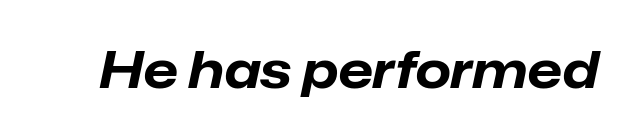
{"italic": "yes", "lean": "right", "slant_degrees": 12, "bold": "yes", "weight": "bold", "width": "normal", "stroke_contrast": "low", "x_height": "medium", "monospaced": "no", "underline": "no", "letter_spacing": "normal", "letter_spacing_em": 0.0, "glyph_px": 51}
